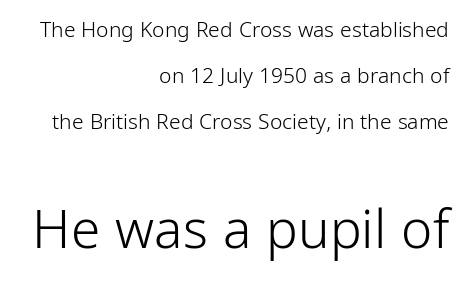
The letters carry no serifs — their stems end cleanly without finishing strokes. Looks like regular typesetting: each glyph gets only the width it needs. The letterforms sit at book weight or below. Horizontal alignment here is rightward, an uncommon choice for prose. Students, observe: this is what heavily led, spacious text looks like.
